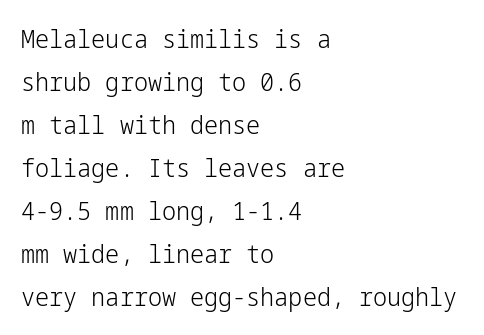
No letter is thick-stroked: the sample isn't bold. No extra tracking has been applied to these lines. Is the block centered? No — it sits flush against the left margin. The letters stand straight up with perfectly vertical stems. Nobody drew a line under any word here.
